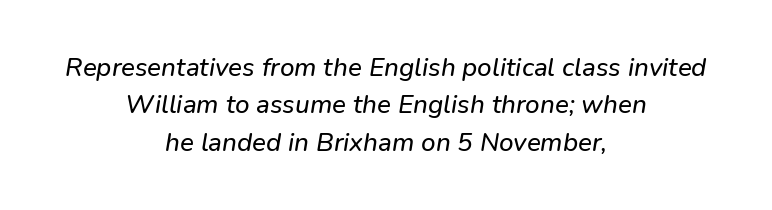
The image shows 26 px text type, italic (leaning right); set centered, normal line spacing (1.44x), normal letter spacing, not underlined.
